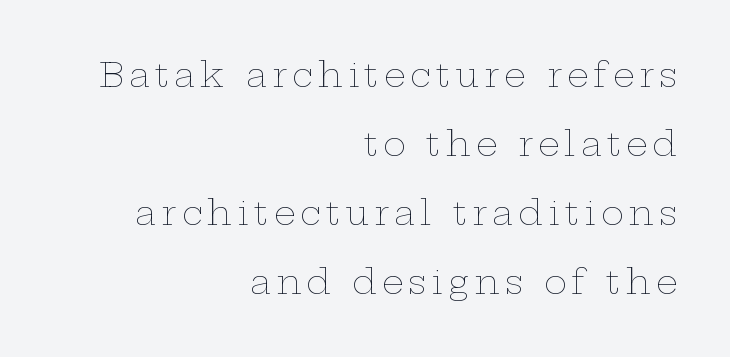
The image shows 34 px thin, wide type, upright; set right-aligned, loose line spacing (2.03x), not underlined; low stroke contrast and a medium x-height.
